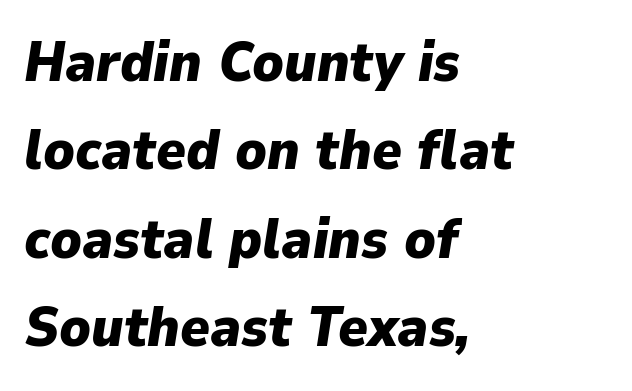
The image shows 56 px heavy type, italic (leaning right); set left-aligned, normal line spacing (1.58x), normal letter spacing, not underlined; low stroke contrast and a medium x-height.
